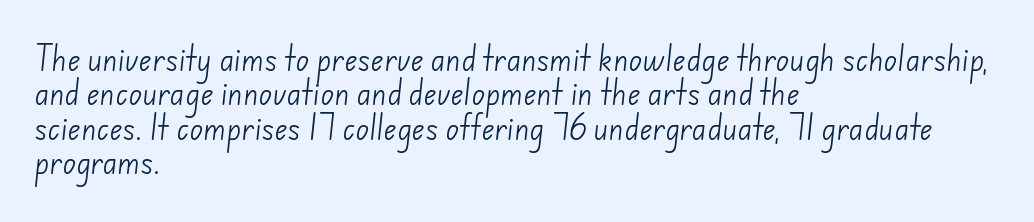
{"serif": "no", "bold": "no", "weight": "light", "width": "normal", "stroke_contrast": "low", "x_height": "small", "monospaced": "no", "underline": "no", "align": "left", "line_spacing_ratio": 1.23, "letter_spacing": "normal", "letter_spacing_em": 0.0, "glyph_px": 28}
